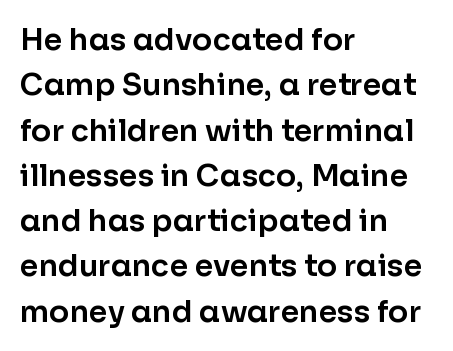
{"serif": "no", "italic": "no", "width": "normal", "stroke_contrast": "low", "x_height": "medium", "monospaced": "no", "underline": "no", "align": "left", "line_spacing": "normal", "line_spacing_ratio": 1.51, "letter_spacing": "normal", "letter_spacing_em": 0.0, "glyph_px": 30}
